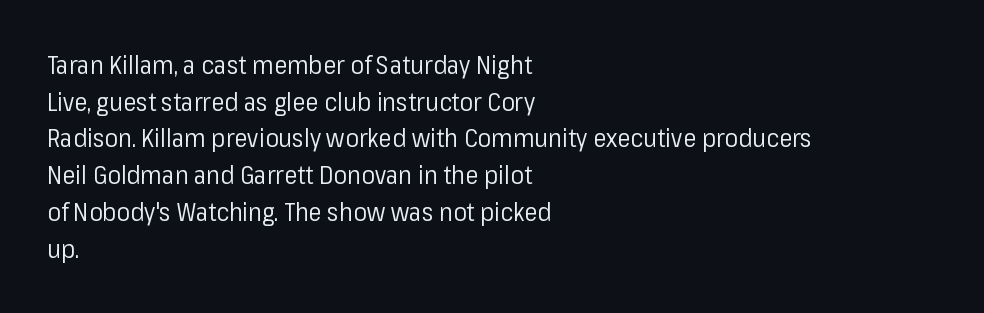
The image shows 25 px text type, upright; set left-aligned, normal line spacing (1.47x), normal letter spacing, not underlined.
